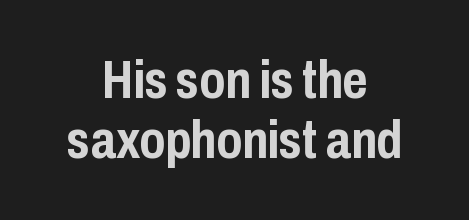
{"serif": "no", "italic": "no", "bold": "yes", "weight": "semibold", "width": "condensed", "stroke_contrast": "low", "x_height": "medium", "monospaced": "no", "underline": "no", "align": "center", "line_spacing": "tight", "line_spacing_ratio": 1.11, "letter_spacing": "normal", "letter_spacing_em": 0.0, "glyph_px": 54}
